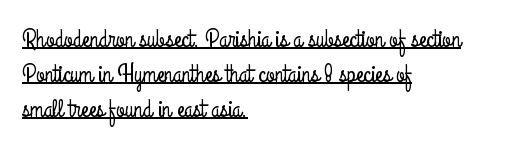
The image shows 25 px text type; set left-aligned, normal line spacing (1.4x), normal letter spacing, underlined.
